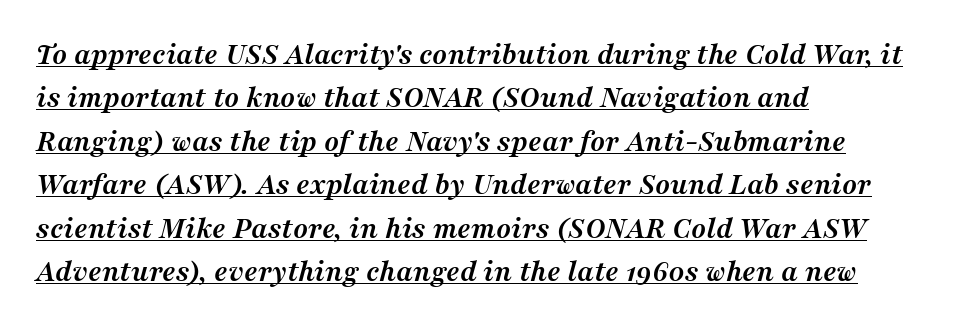
The lines in this sample share a left origin and differ only in where they stop. The designer left line spacing at the default. Students, note that the glyphs here touch the page at normal intervals. Stroke thickness is high; the sample reads as a true bold. This rendering employs a face with finishing strokes, i.e., a serif. The string is rendered with underlining switched on.
